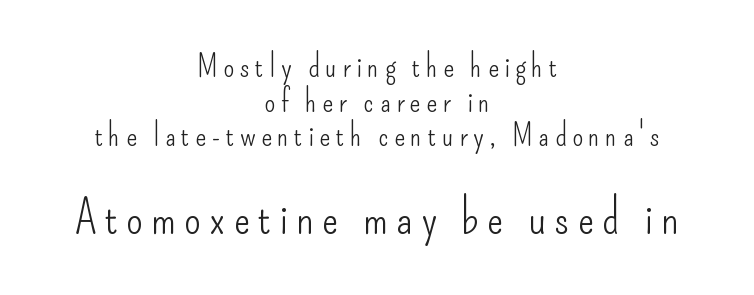
Q: Is the text bold? A: No.
Q: Is the text italic (slanted)? A: No, it is upright.
Q: Is the typeface a serif or a sans-serif typeface? A: Sans-serif.
Q: Is the text underlined? A: No.
Q: How is the paragraph aligned? A: Centered.
Q: Is the spacing between lines tight, normal or loose? A: Tight.
Q: Which block of text is set in a larger size, the first (top) or the second (bottom)? A: The second (bottom) one.
Q: Width (condensed, normal, or wide)? A: Condensed.
Q: Stroke contrast? A: Low.
Q: x-height? A: Small.
Q: Monospaced? A: No.
